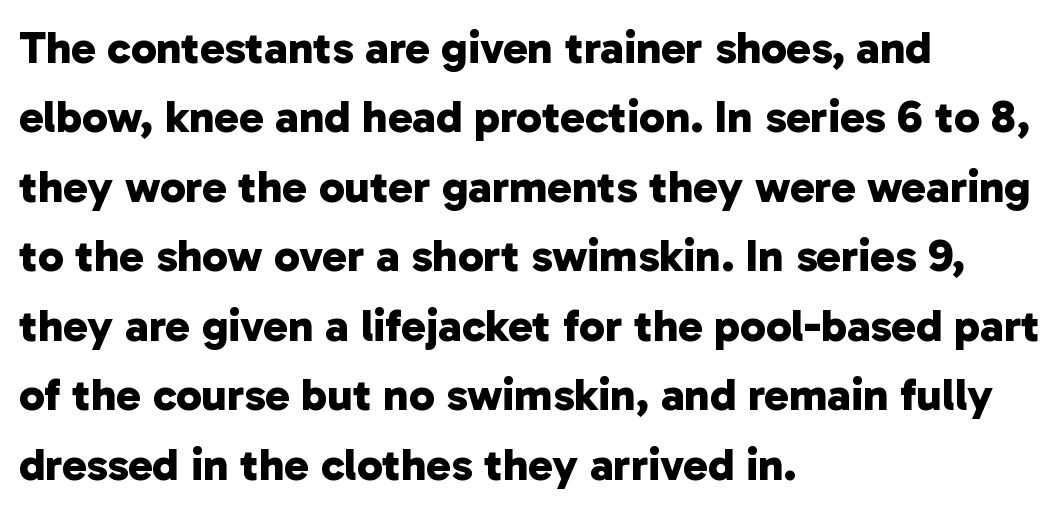
The image shows 46 px bold sans-serif type; set left-aligned, normal line spacing (1.51x), normal letter spacing, not underlined; low stroke contrast and a medium x-height.
